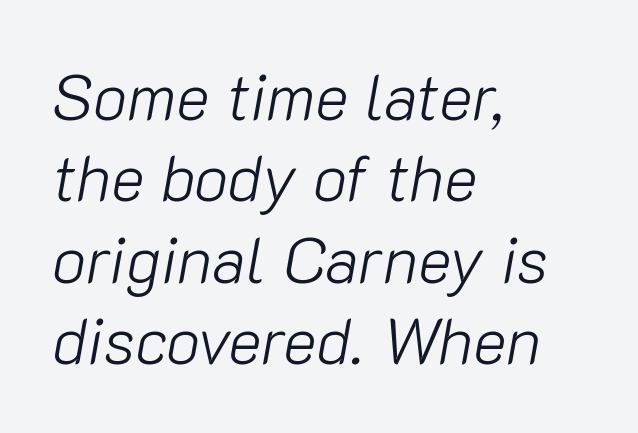
Q: Is the text bold? A: No.
Q: Is the text italic (slanted)? A: Yes, it leans right by about 10 degrees.
Q: Is the text underlined? A: No.
Q: How is the paragraph aligned? A: Left-aligned.
Q: Is the spacing between letters normal or unusually wide? A: Normal.
Q: Is the spacing between lines tight, normal or loose? A: Normal.
Q: Width (condensed, normal, or wide)? A: Normal.
Q: Stroke contrast? A: Low.
Q: x-height? A: Medium.
Q: Monospaced? A: No.
